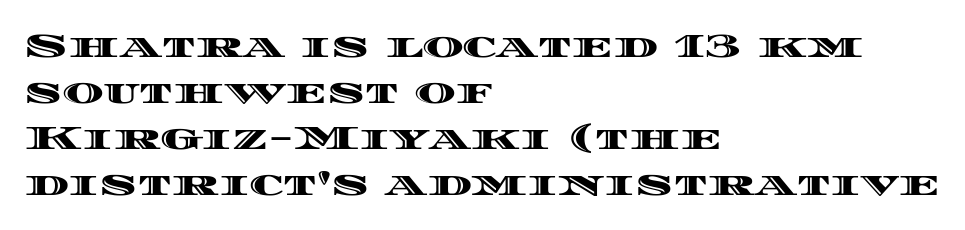
Every character sits straight up, as roman type does. The line-height multiplier appears to be the usual default. You could not count columns in this text — the font is proportionally spaced. In CSS terms this would be text-align: left. The rendering keeps characters at their native spacing. Check the space under the baseline: it is left empty.
